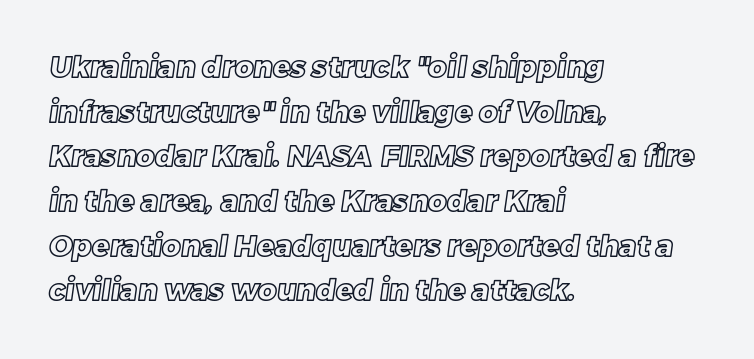
The image shows 29 px text type; set left-aligned, normal line spacing (1.54x), normal letter spacing, not underlined; a large x-height.
